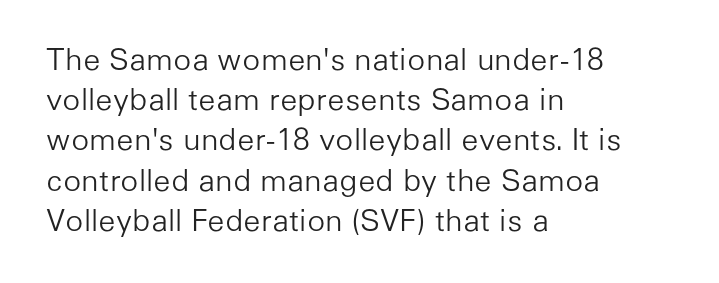
The image shows 30 px light sans-serif type, upright; set left-aligned, normal line spacing (1.34x), normal letter spacing, not underlined; low stroke contrast and a medium x-height.
